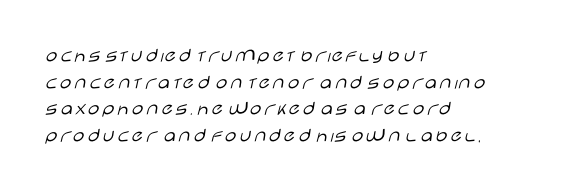
Q: Is the text bold? A: No.
Q: Is the text italic (slanted)? A: Yes.
Q: Is the text underlined? A: No.
Q: How is the paragraph aligned? A: Left-aligned.
Q: Is the spacing between letters normal or unusually wide? A: Normal.
Q: Is the spacing between lines tight, normal or loose? A: Normal.
